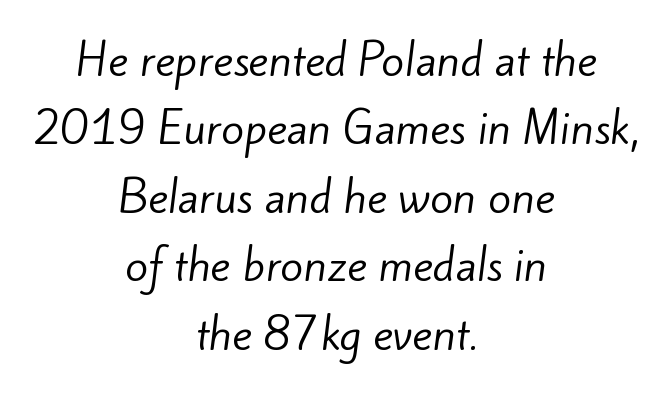
Q: Is the text bold? A: No.
Q: Is the typeface a serif or a sans-serif typeface? A: Sans-serif.
Q: Is the text underlined? A: No.
Q: How is the paragraph aligned? A: Centered.
Q: Is the spacing between letters normal or unusually wide? A: Normal.
Q: Is the spacing between lines tight, normal or loose? A: Normal.
Q: Width (condensed, normal, or wide)? A: Normal.
Q: Stroke contrast? A: Low.
Q: x-height? A: Small.
Q: Monospaced? A: No.
